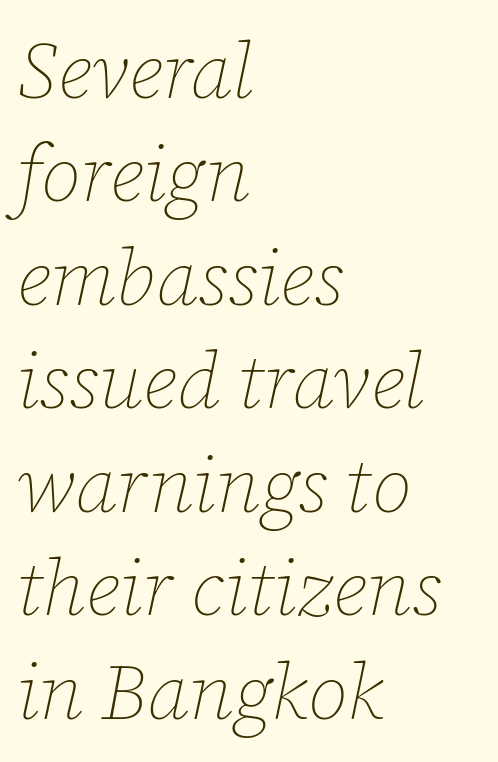
Q: Is the text bold? A: No.
Q: Is the text italic (slanted)? A: Yes, it leans right by about 12 degrees.
Q: Is the text underlined? A: No.
Q: How is the paragraph aligned? A: Left-aligned.
Q: Is the spacing between letters normal or unusually wide? A: Normal.
Q: Is the spacing between lines tight, normal or loose? A: Normal.
Q: Width (condensed, normal, or wide)? A: Normal.
Q: Stroke contrast? A: Low.
Q: x-height? A: Medium.
Q: Monospaced? A: No.
